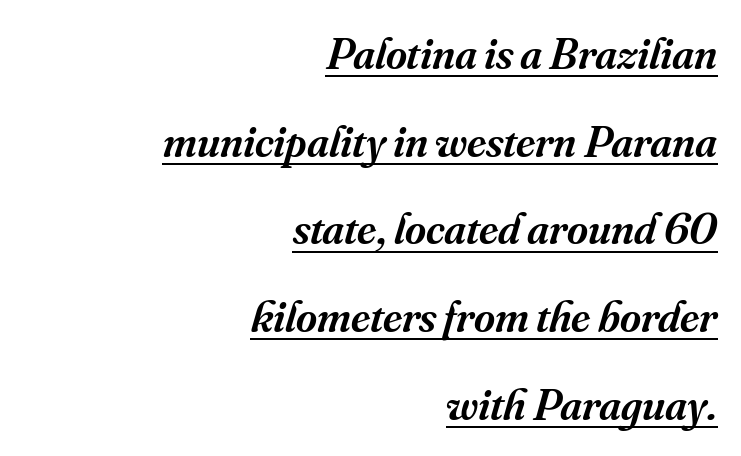
{"serif": "yes", "italic": "yes", "lean": "right", "slant_degrees": 16, "bold": "semi", "weight": "semibold", "width": "normal", "stroke_contrast": "medium", "x_height": "small", "monospaced": "no", "underline": "yes", "align": "right", "line_spacing": "loose", "line_spacing_ratio": 1.95, "letter_spacing": "normal", "letter_spacing_em": 0.0, "glyph_px": 45}
